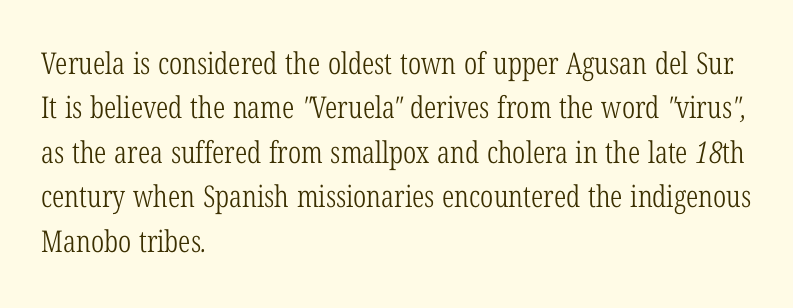
{"serif": "yes", "bold": "no", "weight": "light", "width": "condensed", "stroke_contrast": "low", "x_height": "medium", "monospaced": "no", "underline": "no", "align": "left", "line_spacing": "normal", "line_spacing_ratio": 1.48, "letter_spacing": "normal", "letter_spacing_em": 0.0, "glyph_px": 30}
